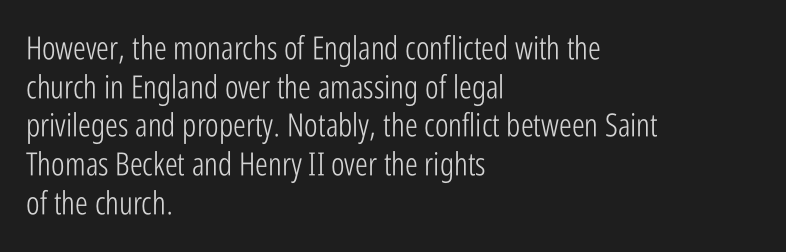
The image shows 32 px light, condensed sans-serif type, upright; set left-aligned, line spacing 1.21x, normal letter spacing, not underlined; low stroke contrast and a medium x-height.
